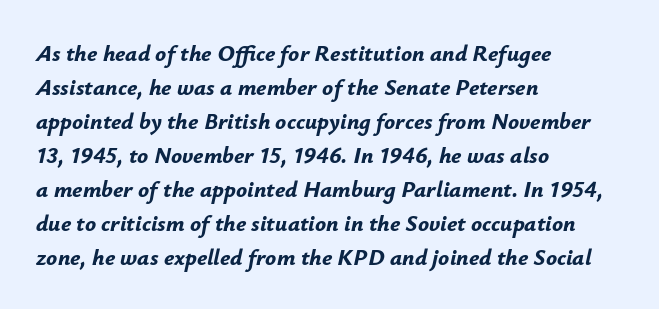
{"italic": "yes", "lean": "right", "slant_degrees": 12, "bold": "yes", "underline": "no", "align": "left", "line_spacing": "normal", "line_spacing_ratio": 1.48, "letter_spacing": "normal", "letter_spacing_em": 0.0, "glyph_px": 23}
